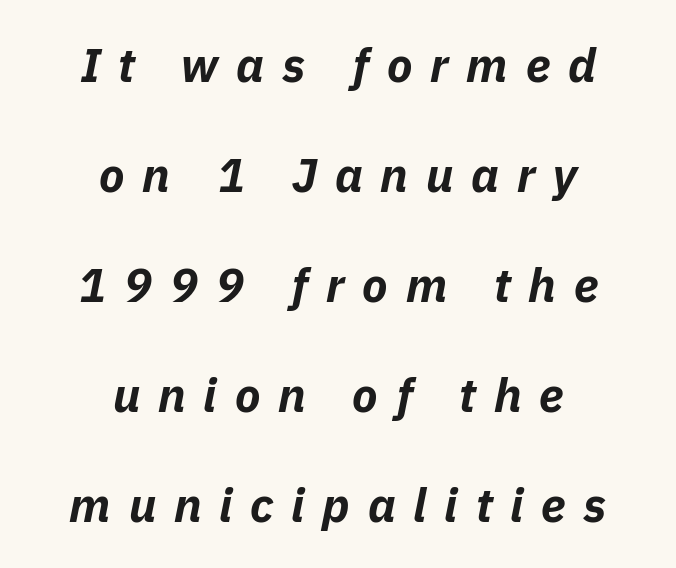
This sample is center-justified, so both line endings float freely. Pretty heavy lettering here — definitely bold. Underline: absent. An italicized treatment has been applied to the whole sample. Each new line begins a long way beneath the previous one.
